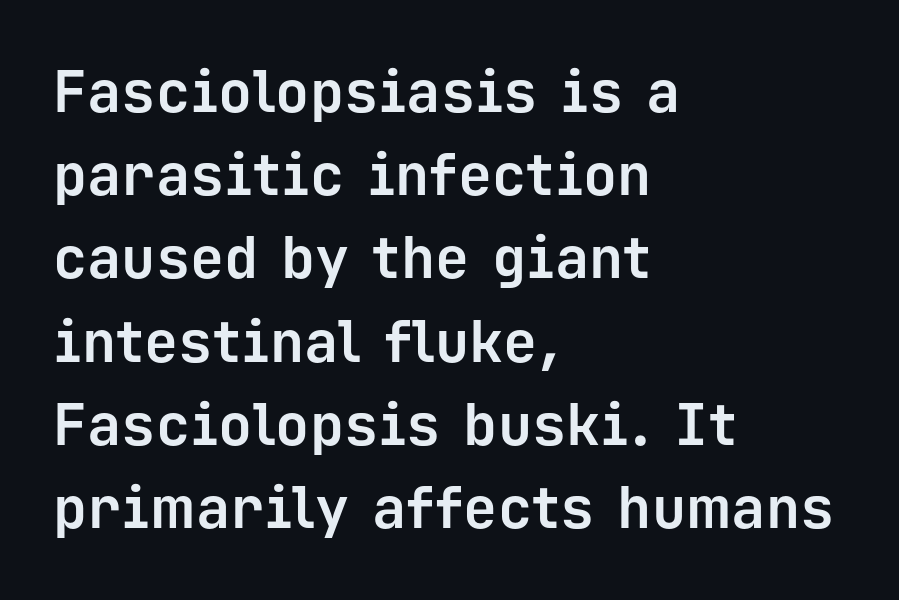
Q: Is the text bold? A: Yes.
Q: Is the text italic (slanted)? A: No, it is upright.
Q: Is the typeface a serif or a sans-serif typeface? A: Sans-serif.
Q: Is the text underlined? A: No.
Q: How is the paragraph aligned? A: Left-aligned.
Q: Is the spacing between letters normal or unusually wide? A: Normal.
Q: Is the spacing between lines tight, normal or loose? A: Normal.
Q: Width (condensed, normal, or wide)? A: Normal.
Q: Stroke contrast? A: Low.
Q: x-height? A: Medium.
Q: Monospaced? A: Yes.
